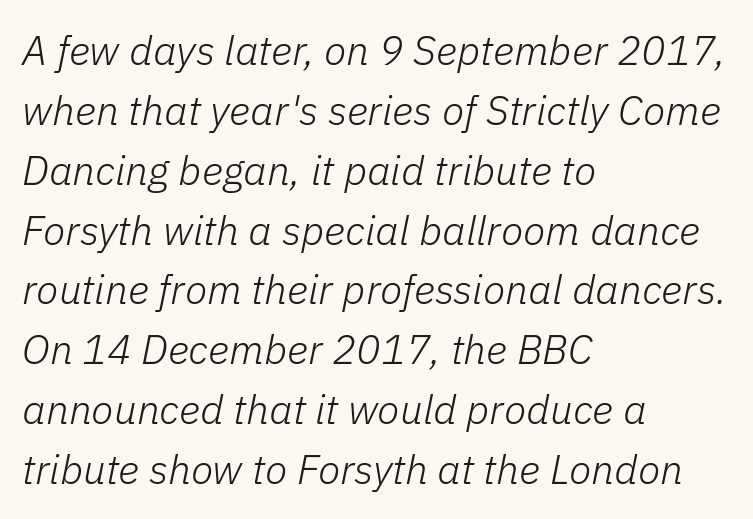
Q: Is the text bold? A: No.
Q: Is the text italic (slanted)? A: Yes, it leans right by about 11 degrees.
Q: Is the text underlined? A: No.
Q: How is the paragraph aligned? A: Left-aligned.
Q: Is the spacing between letters normal or unusually wide? A: Normal.
Q: Is the spacing between lines tight, normal or loose? A: Normal.
Q: Width (condensed, normal, or wide)? A: Normal.
Q: Stroke contrast? A: Low.
Q: x-height? A: Medium.
Q: Monospaced? A: No.
